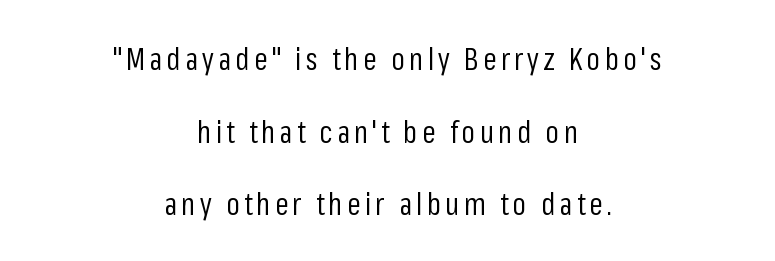
{"serif": "no", "italic": "no", "bold": "no", "weight": "regular", "width": "condensed", "stroke_contrast": "low", "x_height": "medium", "monospaced": "no", "underline": "no", "align": "center", "line_spacing": "loose", "line_spacing_ratio": 2.34, "glyph_px": 31}
